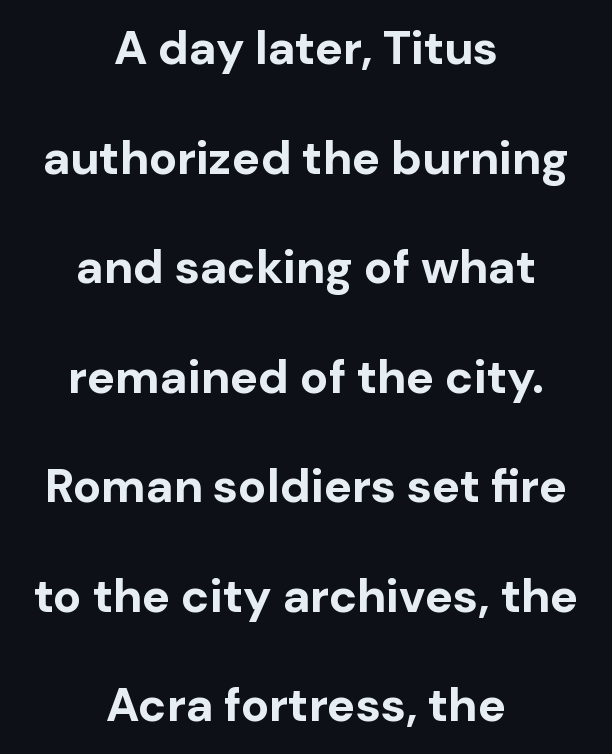
The image shows 47 px bold sans-serif type, upright; set centered, loose line spacing (2.33x), normal letter spacing, not underlined; low stroke contrast and a medium x-height.
